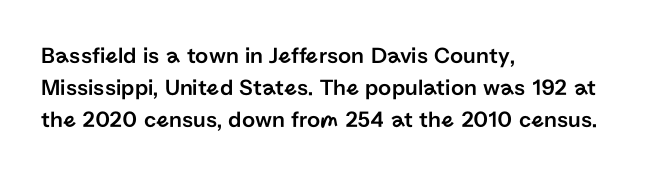
Q: Is the text italic (slanted)? A: No, it is upright.
Q: Is the text underlined? A: No.
Q: How is the paragraph aligned? A: Left-aligned.
Q: Is the spacing between letters normal or unusually wide? A: Normal.
Q: Is the spacing between lines tight, normal or loose? A: Normal.
